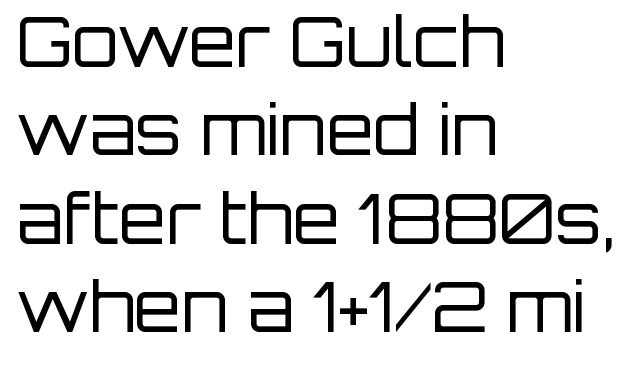
The image shows 68 px regular-weight sans-serif type, upright; set left-aligned, normal line spacing (1.3x), normal letter spacing, not underlined; low stroke contrast and a large x-height.
